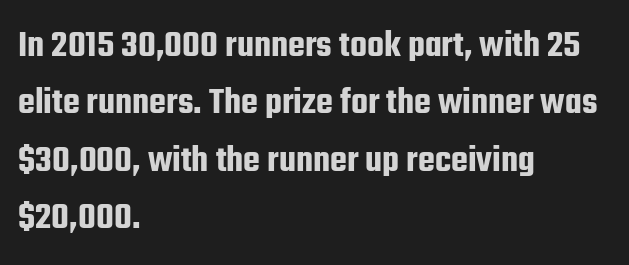
Quick note: not italic, upright. The rendering uses natural spacing where letterforms have individual widths. Where is the straight margin? On the left. How are the letters spaced? Ordinarily, with no added tracking. Summary of vertical rhythm: regular, with standard interline spacing.
